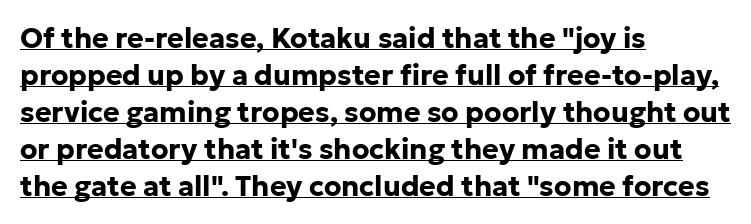
{"serif": "no", "italic": "no", "bold": "yes", "weight": "bold", "width": "normal", "stroke_contrast": "low", "x_height": "medium", "monospaced": "no", "underline": "yes", "align": "left", "line_spacing": "normal", "line_spacing_ratio": 1.32, "letter_spacing": "normal", "letter_spacing_em": 0.0, "glyph_px": 28}
